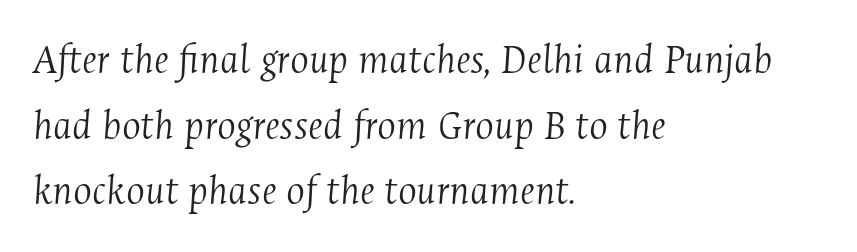
{"serif": "yes", "italic": "yes", "lean": "right", "slant_degrees": 4, "bold": "no", "weight": "light", "width": "condensed", "stroke_contrast": "medium", "x_height": "medium", "monospaced": "no", "underline": "no", "align": "left", "line_spacing": "normal", "line_spacing_ratio": 1.49, "letter_spacing": "normal", "letter_spacing_em": 0.0, "glyph_px": 44}
